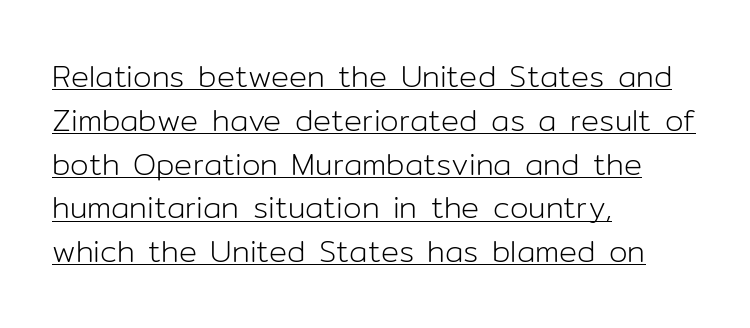
Q: Is the text bold? A: No.
Q: Is the text italic (slanted)? A: No, it is upright.
Q: Is the typeface a serif or a sans-serif typeface? A: Sans-serif.
Q: Is the text underlined? A: Yes.
Q: How is the paragraph aligned? A: Left-aligned.
Q: Is the spacing between letters normal or unusually wide? A: Normal.
Q: Is the spacing between lines tight, normal or loose? A: Normal.
Q: Width (condensed, normal, or wide)? A: Normal.
Q: Stroke contrast? A: Low.
Q: x-height? A: Medium.
Q: Monospaced? A: No.
